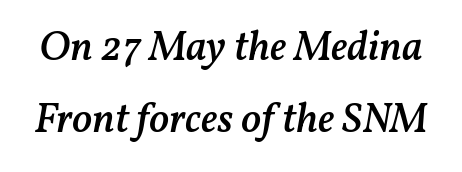
The image shows 42 px semibold type, italic (leaning right); set line spacing 1.72x, normal letter spacing, not underlined; medium stroke contrast and a medium x-height.
